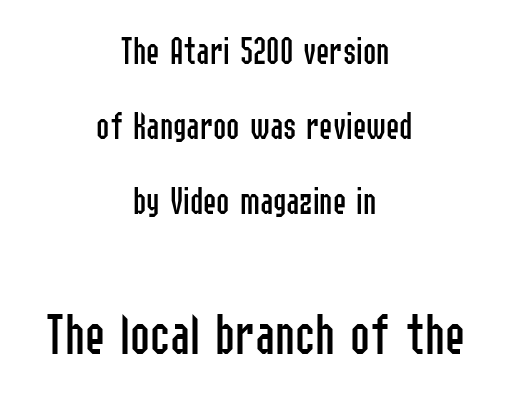
{"serif": "no", "italic": "no", "bold": "no", "weight": "regular", "width": "condensed", "stroke_contrast": "low", "x_height": "medium", "monospaced": "no", "underline": "no", "align": "center", "line_spacing_ratio": 1.88, "letter_spacing": "normal", "letter_spacing_em": 0.0, "larger_block": "second", "size_ratio": 1.5, "glyph_px": 60}
